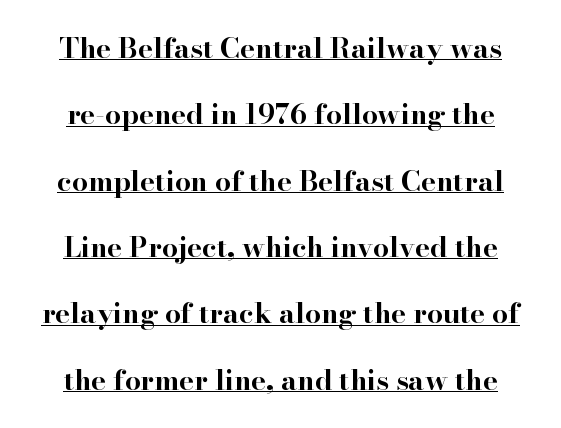
Honestly, the rows look like they've been pulled way apart. Serifs: yes, visible at the terminals of the letterforms. Strokes here are thick enough to call this a true bold. The line texture is even and compact thanks to regular tracking.
